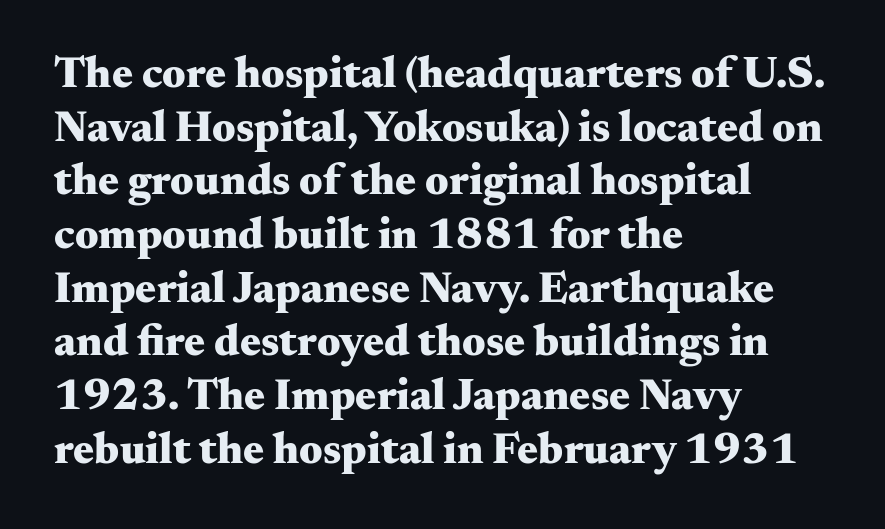
Q: Is the text bold? A: Yes.
Q: Is the text italic (slanted)? A: No, it is upright.
Q: Is the typeface a serif or a sans-serif typeface? A: Serif.
Q: Is the text underlined? A: No.
Q: How is the paragraph aligned? A: Left-aligned.
Q: Is the spacing between letters normal or unusually wide? A: Normal.
Q: Width (condensed, normal, or wide)? A: Wide.
Q: Stroke contrast? A: Medium.
Q: x-height? A: Small.
Q: Monospaced? A: No.
